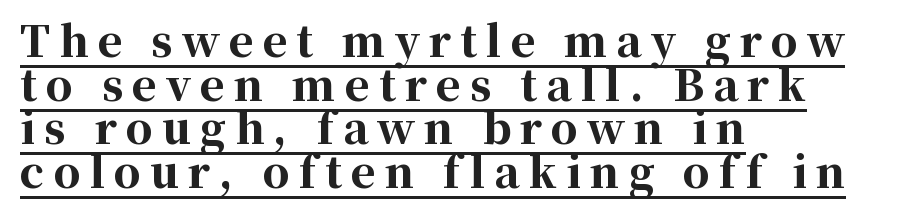
{"serif": "yes", "italic": "no", "bold": "yes", "weight": "bold", "width": "normal", "stroke_contrast": "high", "x_height": "medium", "monospaced": "no", "underline": "yes", "align": "left", "line_spacing": "tight", "line_spacing_ratio": 1.04, "letter_spacing": "wide", "letter_spacing_em": 0.22, "glyph_px": 42}
